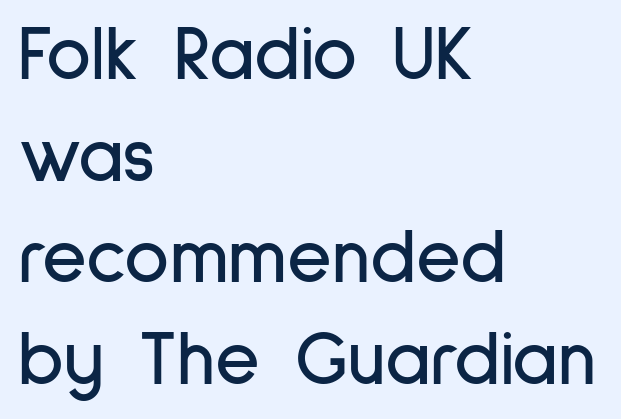
The image shows 77 px condensed sans-serif type, upright; set left-aligned, normal line spacing (1.32x), normal letter spacing, not underlined; low stroke contrast and a medium x-height.
